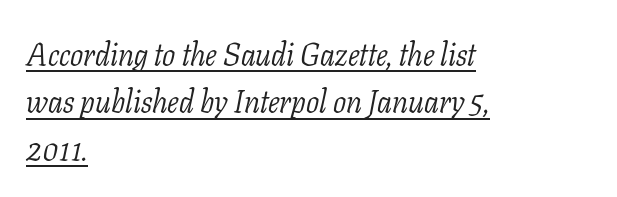
Yep, that's italic — everything's leaning. The face used here is proportionally spaced, like ordinary book or web type. The font sits on the lighter half of the weight spectrum, regular included. Stroke terminals: seriffed. A typesetter would call this leading conventional body-copy spacing. The passage shown is underscored from start to finish.
